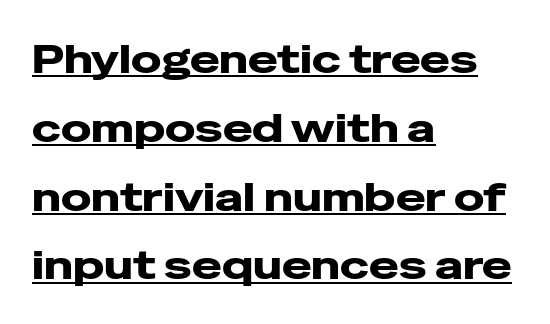
Q: Is the text bold? A: Yes.
Q: Is the text italic (slanted)? A: No, it is upright.
Q: Is the typeface a serif or a sans-serif typeface? A: Sans-serif.
Q: Is the text underlined? A: Yes.
Q: How is the paragraph aligned? A: Left-aligned.
Q: Is the spacing between letters normal or unusually wide? A: Normal.
Q: Width (condensed, normal, or wide)? A: Wide.
Q: Stroke contrast? A: Low.
Q: x-height? A: Medium.
Q: Monospaced? A: No.
